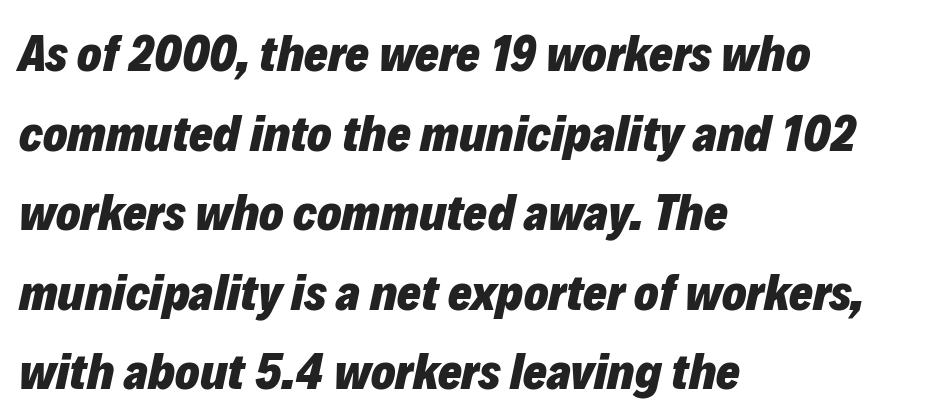
The image shows 51 px heavy type, italic (leaning right); set left-aligned, normal line spacing (1.56x), normal letter spacing, not underlined; low stroke contrast and a medium x-height.
